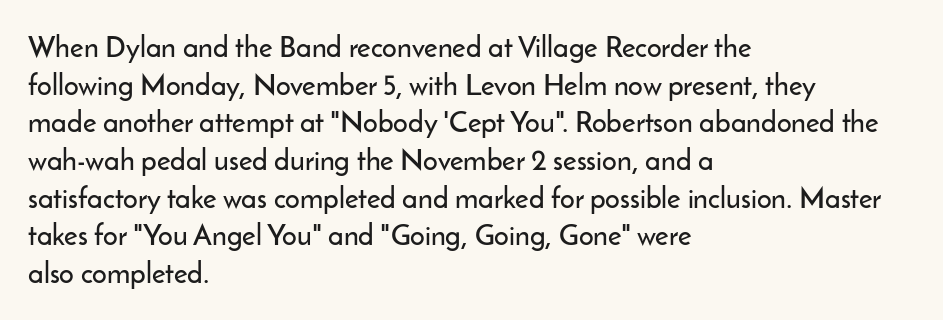
The words here are not underlined. The rows are spaced the way most documents space them. The text block is weighted toward the left margin, trailing off unevenly rightward. There is no visible air inserted between adjacent glyphs.
